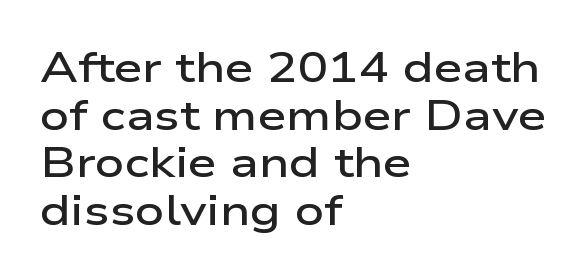
Q: Is the text bold? A: Semi-bold.
Q: Is the text italic (slanted)? A: No, it is upright.
Q: Is the typeface a serif or a sans-serif typeface? A: Sans-serif.
Q: Is the text underlined? A: No.
Q: How is the paragraph aligned? A: Left-aligned.
Q: Is the spacing between letters normal or unusually wide? A: Normal.
Q: Width (condensed, normal, or wide)? A: Wide.
Q: Stroke contrast? A: Low.
Q: x-height? A: Medium.
Q: Monospaced? A: No.
